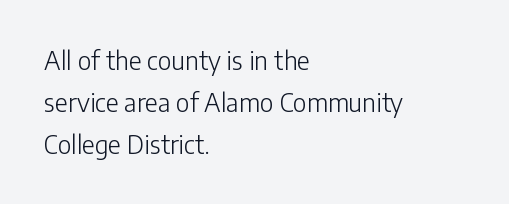
Q: Is the text bold? A: No.
Q: Is the text italic (slanted)? A: No, it is upright.
Q: Is the text underlined? A: No.
Q: How is the paragraph aligned? A: Left-aligned.
Q: Is the spacing between letters normal or unusually wide? A: Normal.
Q: Is the spacing between lines tight, normal or loose? A: Normal.
